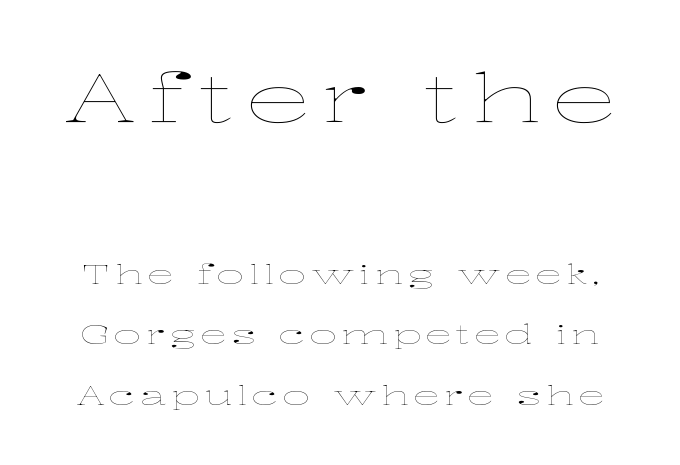
{"italic": "no", "bold": "no", "weight": "thin", "width": "wide", "stroke_contrast": "low", "x_height": "medium", "monospaced": "no", "underline": "no", "line_spacing": "loose", "line_spacing_ratio": 2.24, "larger_block": "first", "size_ratio": 2.48, "glyph_px": 67}
